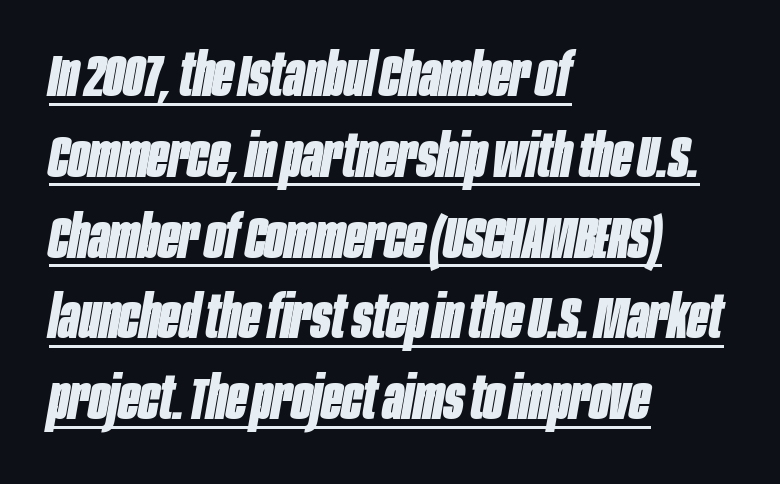
{"italic": "yes", "lean": "right", "slant_degrees": 10, "bold": "yes", "weight": "bold", "width": "condensed", "stroke_contrast": "low", "x_height": "large", "monospaced": "no", "underline": "yes", "align": "left", "line_spacing": "normal", "line_spacing_ratio": 1.37, "letter_spacing": "normal", "letter_spacing_em": 0.0, "glyph_px": 59}
